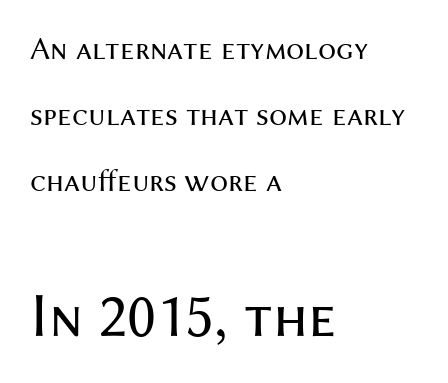
Q: Is the text bold? A: No.
Q: Is the text italic (slanted)? A: No, it is upright.
Q: Is the typeface a serif or a sans-serif typeface? A: Sans-serif.
Q: Is the text underlined? A: No.
Q: How is the paragraph aligned? A: Left-aligned.
Q: Is the spacing between letters normal or unusually wide? A: Normal.
Q: Is the spacing between lines tight, normal or loose? A: Loose.
Q: Which block of text is set in a larger size, the first (top) or the second (bottom)? A: The second (bottom) one.
Q: Width (condensed, normal, or wide)? A: Normal.
Q: Stroke contrast? A: Medium.
Q: x-height? A: Medium.
Q: Monospaced? A: No.
